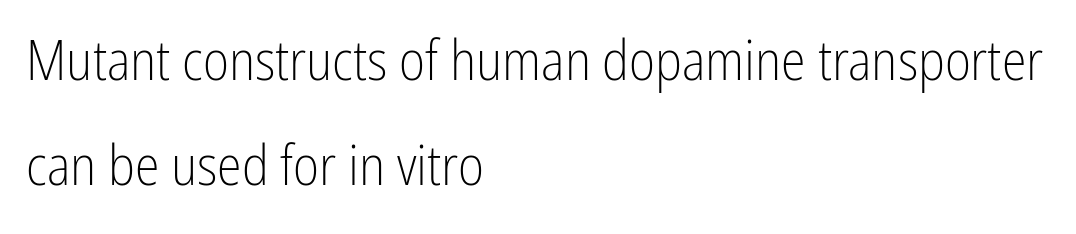
{"serif": "no", "italic": "no", "bold": "no", "weight": "light", "width": "condensed", "stroke_contrast": "low", "x_height": "medium", "monospaced": "no", "underline": "no", "align": "left", "line_spacing_ratio": 1.87, "letter_spacing": "normal", "letter_spacing_em": 0.0, "glyph_px": 56}
